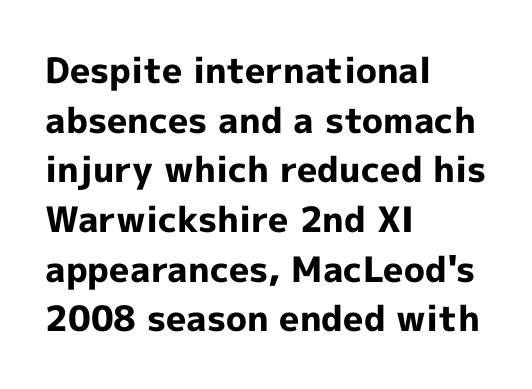
Q: Is the text bold? A: Yes.
Q: Is the text italic (slanted)? A: No, it is upright.
Q: Is the typeface a serif or a sans-serif typeface? A: Sans-serif.
Q: Is the text underlined? A: No.
Q: How is the paragraph aligned? A: Left-aligned.
Q: Is the spacing between letters normal or unusually wide? A: Normal.
Q: Is the spacing between lines tight, normal or loose? A: Normal.
Q: Width (condensed, normal, or wide)? A: Normal.
Q: x-height? A: Medium.
Q: Monospaced? A: No.
